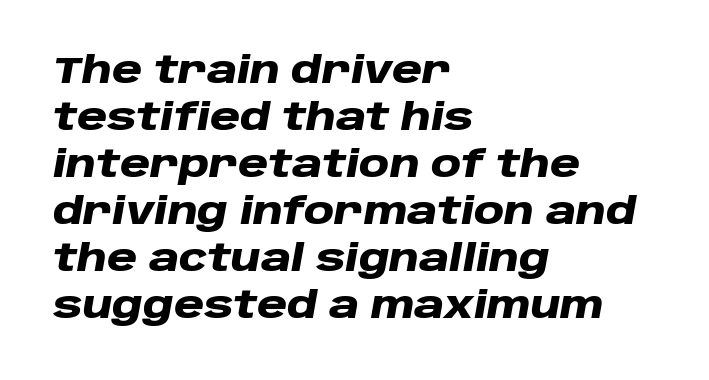
{"italic": "yes", "lean": "right", "slant_degrees": 10, "bold": "yes", "weight": "heavy", "width": "wide", "stroke_contrast": "low", "x_height": "large", "monospaced": "no", "underline": "no", "align": "left", "line_spacing": "normal", "line_spacing_ratio": 1.27, "letter_spacing": "normal", "letter_spacing_em": 0.0, "glyph_px": 37}
